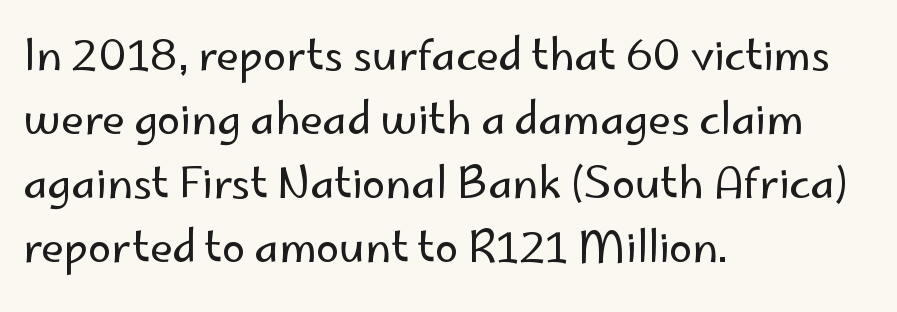
The image shows 42 px regular-weight sans-serif type, upright; set left-aligned, normal line spacing (1.52x), normal letter spacing, not underlined; low stroke contrast and a small x-height.
